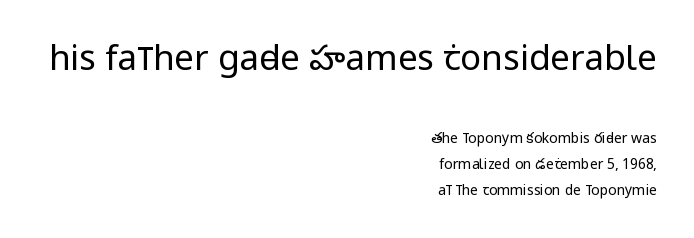
Characters follow at the spacing the type designer built in. The letters advance in unequal steps, a hallmark of proportional type. In this sample the first text group is rendered at the bigger scale. Weight: regular or lighter. Regarding serifs, this sample does without them. Designer's note — italics off, roman on.
